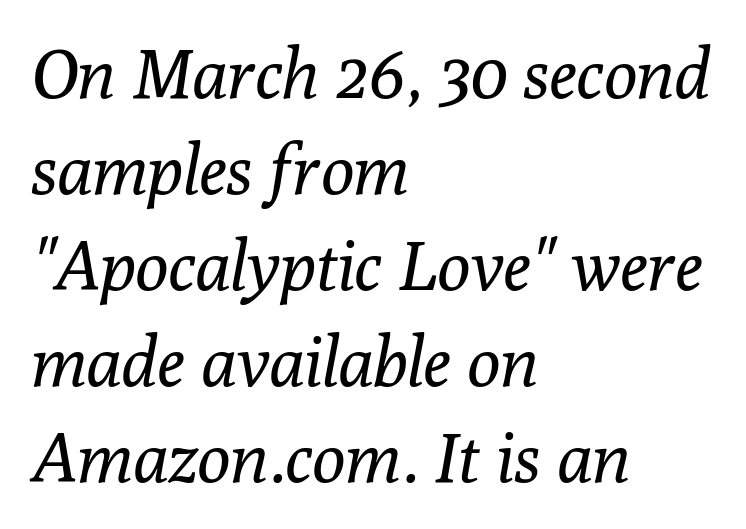
Q: Is the text bold? A: No.
Q: Is the text italic (slanted)? A: Yes, it leans right by about 10 degrees.
Q: Is the typeface a serif or a sans-serif typeface? A: Serif.
Q: Is the text underlined? A: No.
Q: How is the paragraph aligned? A: Left-aligned.
Q: Is the spacing between letters normal or unusually wide? A: Normal.
Q: Is the spacing between lines tight, normal or loose? A: Normal.
Q: Width (condensed, normal, or wide)? A: Normal.
Q: Stroke contrast? A: Low.
Q: x-height? A: Medium.
Q: Monospaced? A: No.
